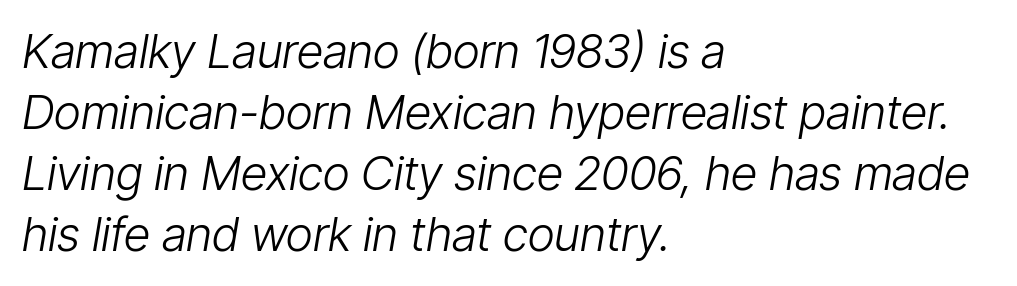
The image shows 47 px light, condensed type, italic (leaning right); set left-aligned, normal line spacing (1.3x), normal letter spacing, not underlined; low stroke contrast and a medium x-height.
